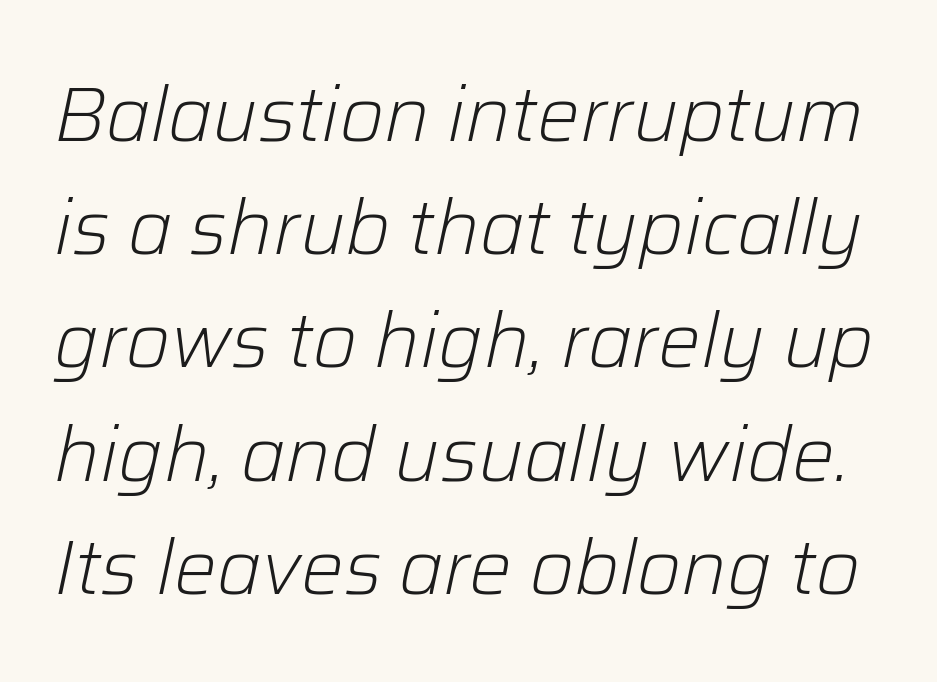
{"italic": "yes", "lean": "right", "slant_degrees": 12, "bold": "no", "weight": "light", "width": "normal", "stroke_contrast": "low", "x_height": "medium", "monospaced": "no", "underline": "no", "line_spacing": "normal", "line_spacing_ratio": 1.49, "letter_spacing": "normal", "letter_spacing_em": 0.0, "glyph_px": 76}
